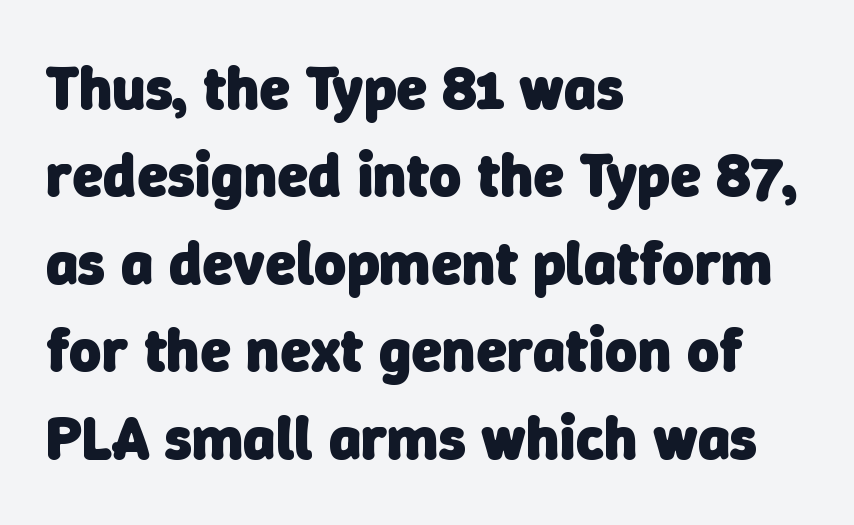
The image shows 62 px heavy sans-serif type; set left-aligned, normal line spacing (1.41x), normal letter spacing, not underlined; low stroke contrast and a medium x-height.
